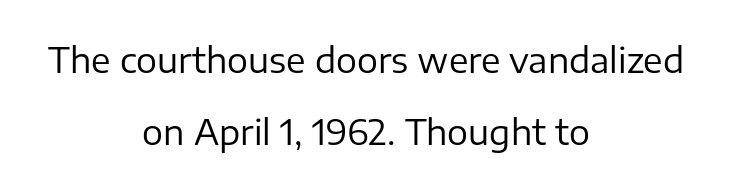
Q: Is the text bold? A: No.
Q: Is the text italic (slanted)? A: No, it is upright.
Q: Is the typeface a serif or a sans-serif typeface? A: Sans-serif.
Q: Is the text underlined? A: No.
Q: How is the paragraph aligned? A: Centered.
Q: Is the spacing between letters normal or unusually wide? A: Normal.
Q: Is the spacing between lines tight, normal or loose? A: Loose.
Q: Width (condensed, normal, or wide)? A: Normal.
Q: Stroke contrast? A: Low.
Q: x-height? A: Medium.
Q: Monospaced? A: No.
